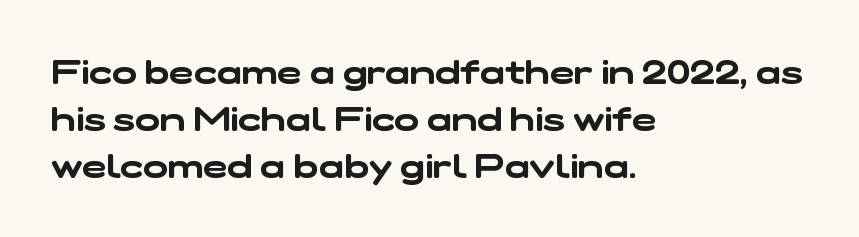
The passage shown stacks its lines at a standard gap. Think of a printed novel: that variable character pitch is what you see here. Compared with a centered layout, this one pins lines to the left instead. Characters follow at the spacing the type designer built in. The zone under the glyphs is completely vacant. A sans-serif font was chosen for this passage.
